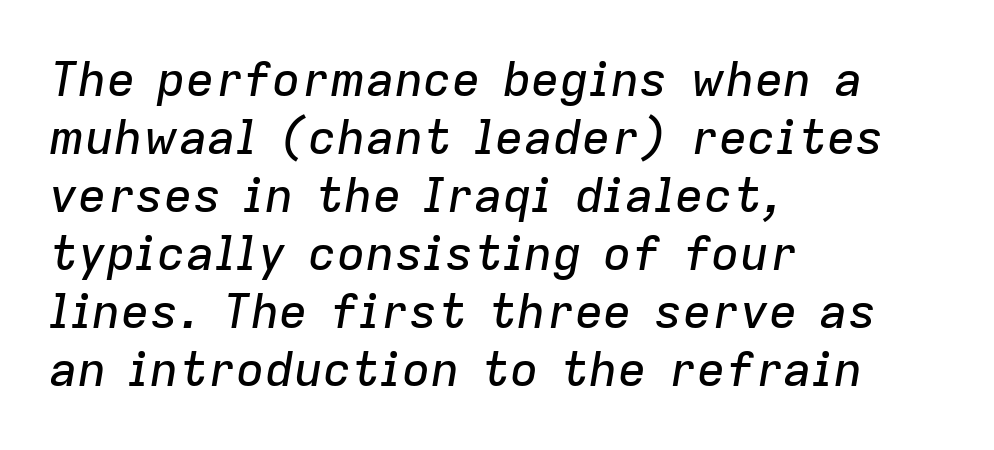
A bare baseline throughout the passage. Between one letter and the next there's only the usual sliver of space. Is the type slanted? Yes — the strokes lean at a clear angle. The text block is weighted toward the left margin, trailing off unevenly rightward.
